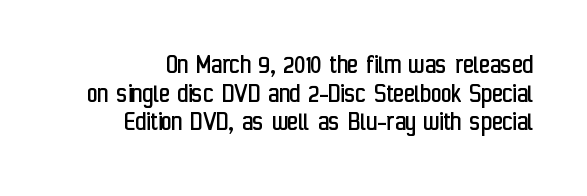
{"serif": "no", "italic": "no", "bold": "no", "weight": "regular", "width": "condensed", "stroke_contrast": "low", "x_height": "medium", "monospaced": "no", "underline": "no", "line_spacing": "tight", "line_spacing_ratio": 0.99, "letter_spacing": "normal", "letter_spacing_em": 0.0, "glyph_px": 29}
